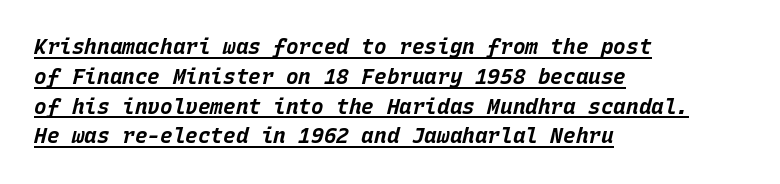
{"italic": "yes", "lean": "right", "slant_degrees": 15, "bold": "yes", "underline": "yes", "align": "left", "line_spacing": "normal", "line_spacing_ratio": 1.42, "letter_spacing": "normal", "letter_spacing_em": 0.0, "glyph_px": 21}
